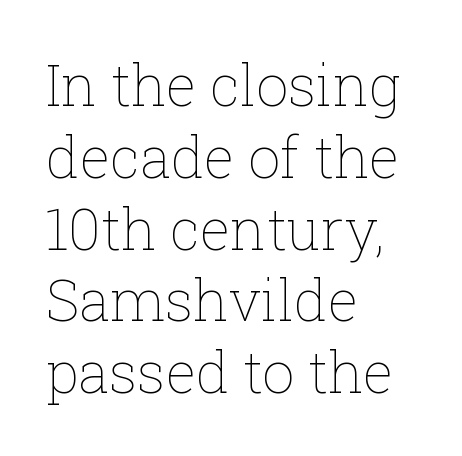
The image shows 57 px thin type, upright; set left-aligned, normal line spacing (1.26x), normal letter spacing, not underlined; low stroke contrast and a medium x-height.
